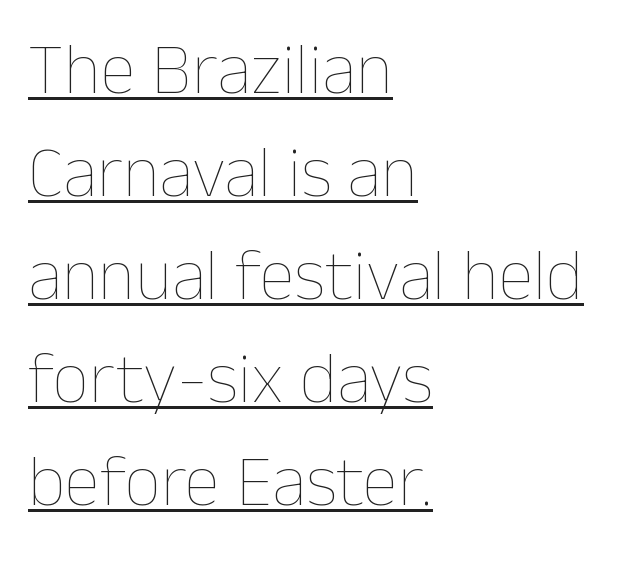
Q: Is the text bold? A: No.
Q: Is the text italic (slanted)? A: No, it is upright.
Q: Is the text underlined? A: Yes.
Q: How is the paragraph aligned? A: Left-aligned.
Q: Is the spacing between letters normal or unusually wide? A: Normal.
Q: Is the spacing between lines tight, normal or loose? A: Normal.
Q: Width (condensed, normal, or wide)? A: Normal.
Q: Stroke contrast? A: Low.
Q: x-height? A: Medium.
Q: Monospaced? A: No.
